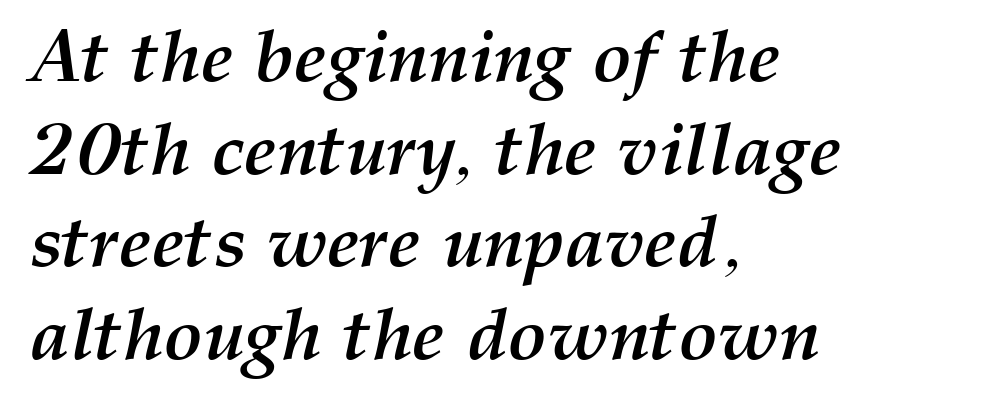
You could not count columns in this text — the font is proportionally spaced. Bare-footed words on every line. Looking at the ascenders, they clearly lean. Weight check: bold — yes, fully.
